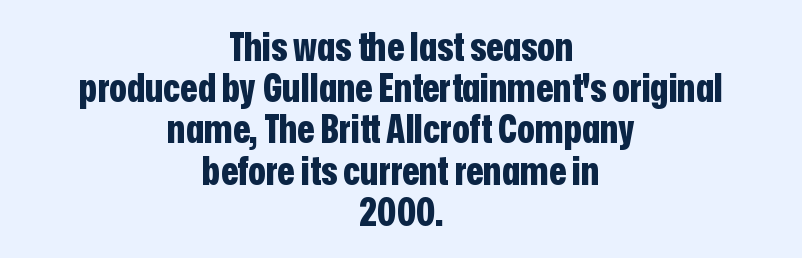
{"serif": "no", "italic": "no", "bold": "yes", "weight": "bold", "width": "condensed", "stroke_contrast": "low", "x_height": "medium", "monospaced": "no", "underline": "no", "align": "center", "line_spacing": "tight", "line_spacing_ratio": 1.03, "letter_spacing": "normal", "letter_spacing_em": 0.0, "glyph_px": 40}
